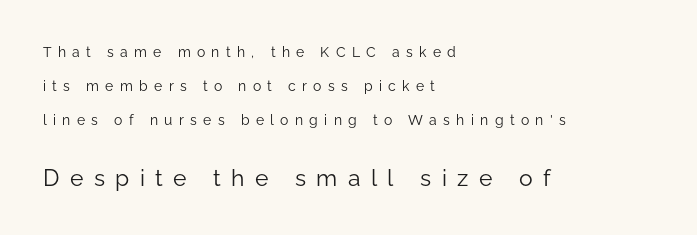
The image shows 23 px text type, upright; set left-aligned, loose line spacing (2.44x), unusually wide letter spacing (+0.45 em), not underlined; the second (bottom) block is 1.64x larger.
